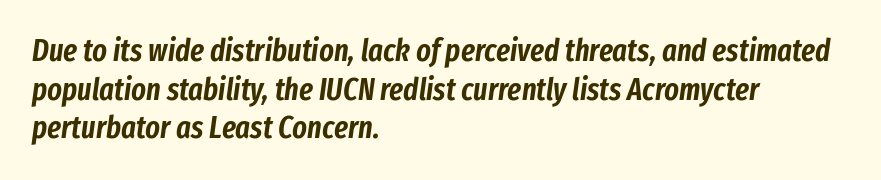
Q: Is the text italic (slanted)? A: Yes, it leans right by about 8 degrees.
Q: Is the text underlined? A: No.
Q: How is the paragraph aligned? A: Left-aligned.
Q: Is the spacing between letters normal or unusually wide? A: Normal.
Q: Is the spacing between lines tight, normal or loose? A: Normal.
Q: Width (condensed, normal, or wide)? A: Condensed.
Q: Stroke contrast? A: Low.
Q: x-height? A: Medium.
Q: Monospaced? A: No.
